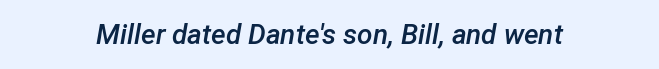
Q: Is the text bold? A: Semi-bold.
Q: Is the text italic (slanted)? A: Yes, it leans right by about 12 degrees.
Q: Is the text underlined? A: No.
Q: How is the paragraph aligned? A: Centered.
Q: Is the spacing between letters normal or unusually wide? A: Normal.
Q: Width (condensed, normal, or wide)? A: Normal.
Q: Stroke contrast? A: Low.
Q: x-height? A: Medium.
Q: Monospaced? A: No.
